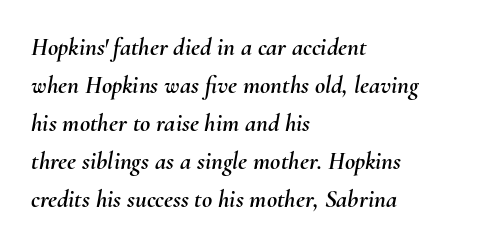
Q: Is the text italic (slanted)? A: Yes, it leans right by about 10 degrees.
Q: Is the text underlined? A: No.
Q: How is the paragraph aligned? A: Left-aligned.
Q: Is the spacing between letters normal or unusually wide? A: Normal.
Q: Is the spacing between lines tight, normal or loose? A: Normal.
